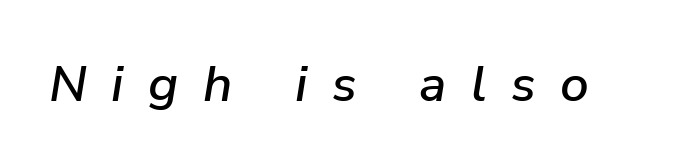
The image shows 51 px text type, italic (leaning right); set unusually wide letter spacing (+0.48 em), not underlined; low stroke contrast and a medium x-height.
